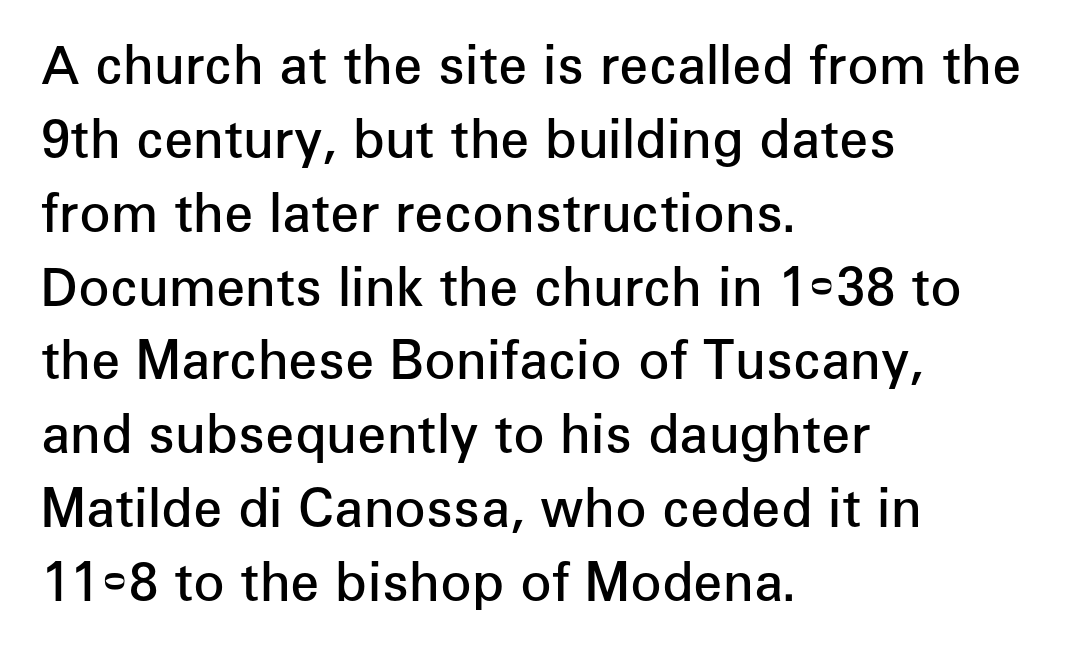
Q: Is the text bold? A: Semi-bold.
Q: Is the text italic (slanted)? A: No, it is upright.
Q: Is the typeface a serif or a sans-serif typeface? A: Sans-serif.
Q: Is the text underlined? A: No.
Q: How is the paragraph aligned? A: Left-aligned.
Q: Is the spacing between letters normal or unusually wide? A: Normal.
Q: Is the spacing between lines tight, normal or loose? A: Normal.
Q: Width (condensed, normal, or wide)? A: Normal.
Q: Stroke contrast? A: Low.
Q: x-height? A: Medium.
Q: Monospaced? A: No.
